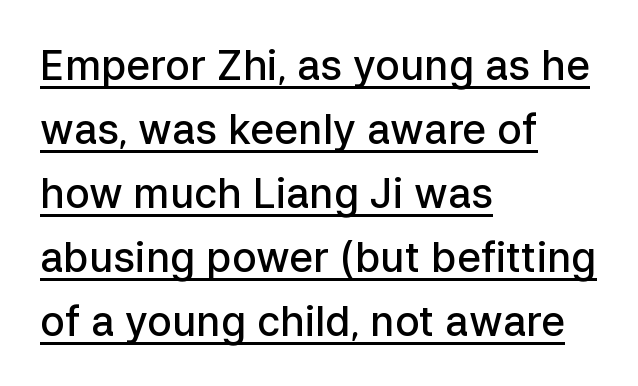
The image shows 41 px semibold sans-serif type, upright; set left-aligned, normal line spacing (1.56x), normal letter spacing, underlined; low stroke contrast and a medium x-height.
